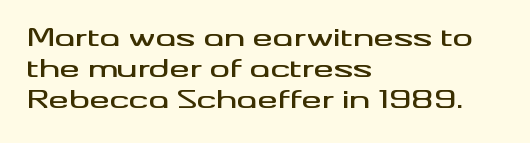
If you drew a line through each stem, it would be perfectly vertical. Leading: standard. The setting favours the left margin, as ordinary paragraphs usually do. Nobody touched the tracking dial on this one. Lines of text with bare space underneath.
